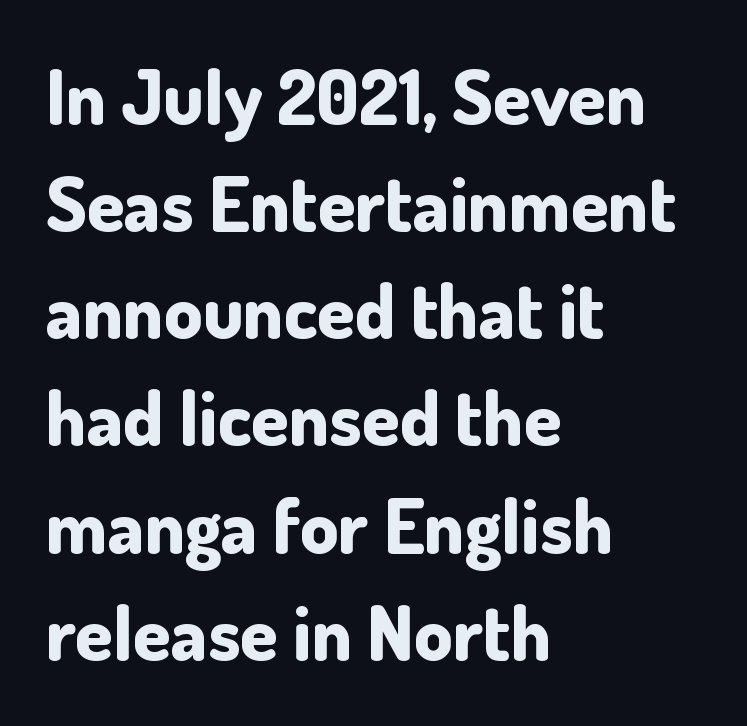
Q: Is the text bold? A: Yes.
Q: Is the text italic (slanted)? A: No, it is upright.
Q: Is the typeface a serif or a sans-serif typeface? A: Sans-serif.
Q: Is the text underlined? A: No.
Q: How is the paragraph aligned? A: Left-aligned.
Q: Is the spacing between letters normal or unusually wide? A: Normal.
Q: Is the spacing between lines tight, normal or loose? A: Normal.
Q: Width (condensed, normal, or wide)? A: Normal.
Q: Stroke contrast? A: Low.
Q: x-height? A: Small.
Q: Monospaced? A: No.
